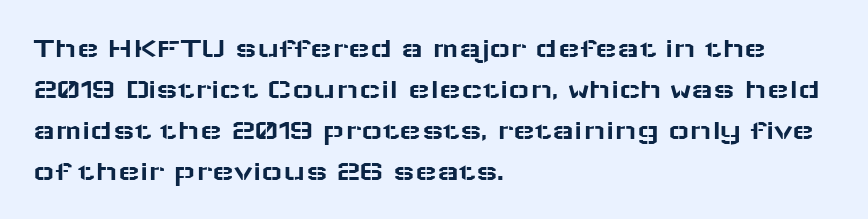
Q: Is the text italic (slanted)? A: No, it is upright.
Q: Is the typeface a serif or a sans-serif typeface? A: Sans-serif.
Q: Is the text underlined? A: No.
Q: How is the paragraph aligned? A: Left-aligned.
Q: Is the spacing between letters normal or unusually wide? A: Normal.
Q: Is the spacing between lines tight, normal or loose? A: Normal.
Q: Width (condensed, normal, or wide)? A: Wide.
Q: Stroke contrast? A: Low.
Q: x-height? A: Medium.
Q: Monospaced? A: No.
